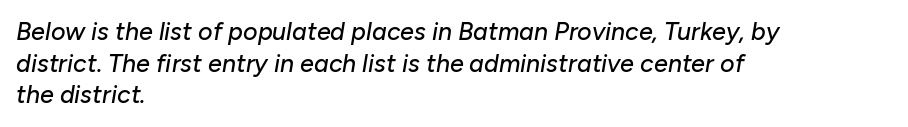
The image shows 25 px text type, italic (leaning right); set left-aligned, normal line spacing (1.27x), normal letter spacing, not underlined.
